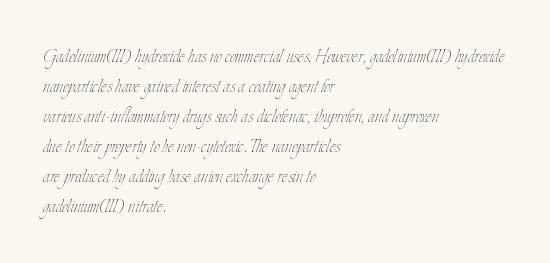
Q: Is the text bold? A: No.
Q: Is the text italic (slanted)? A: Yes.
Q: Is the text underlined? A: No.
Q: How is the paragraph aligned? A: Left-aligned.
Q: Is the spacing between letters normal or unusually wide? A: Normal.
Q: Is the spacing between lines tight, normal or loose? A: Normal.
